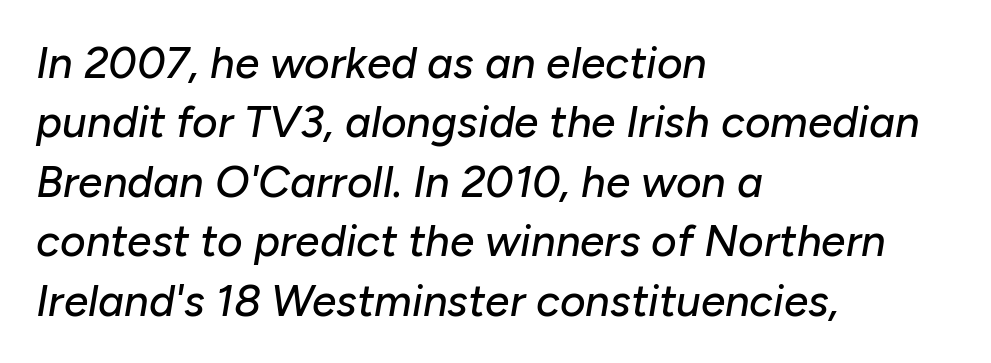
The image shows 44 px text type, italic (leaning right); set left-aligned, normal line spacing (1.35x), normal letter spacing, not underlined; low stroke contrast and a medium x-height.
